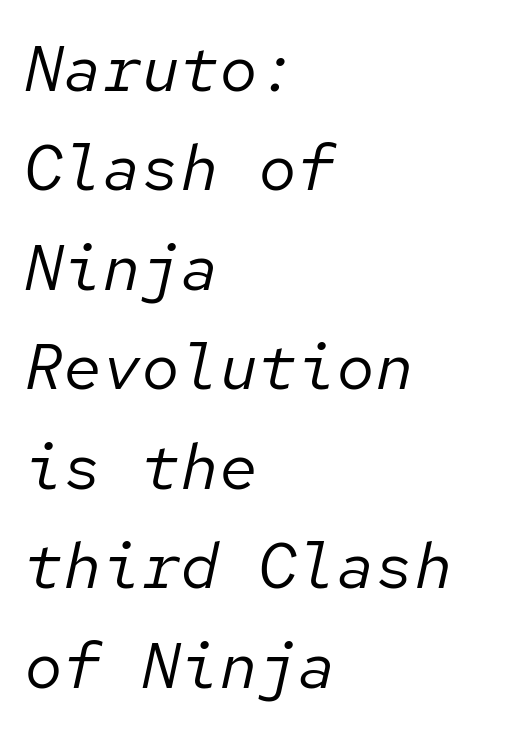
The image shows 65 px regular-weight type, italic (leaning right), monospaced; set left-aligned, normal line spacing (1.53x), normal letter spacing, not underlined; low stroke contrast and a medium x-height.
